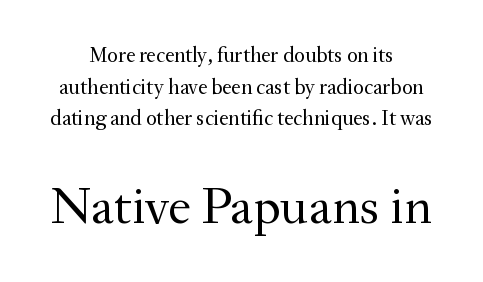
The image shows 52 px regular-weight serif type, upright; set centered, normal line spacing (1.51x), normal letter spacing, not underlined; the second (bottom) block is 2.48x larger; medium stroke contrast and a small x-height.
